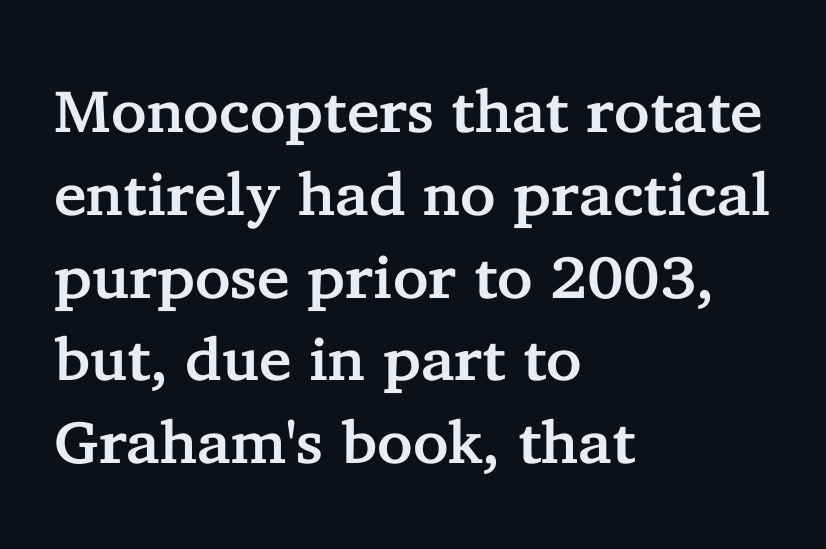
{"serif": "yes", "italic": "no", "width": "normal", "stroke_contrast": "low", "x_height": "medium", "monospaced": "no", "underline": "no", "align": "left", "line_spacing": "normal", "line_spacing_ratio": 1.38, "letter_spacing": "normal", "letter_spacing_em": 0.0, "glyph_px": 60}
